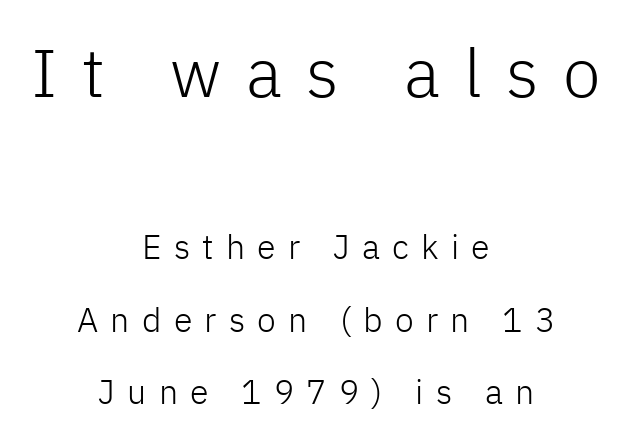
Q: Is the text bold? A: No.
Q: Is the text italic (slanted)? A: No, it is upright.
Q: Is the typeface a serif or a sans-serif typeface? A: Sans-serif.
Q: Is the text underlined? A: No.
Q: How is the paragraph aligned? A: Centered.
Q: Is the spacing between letters normal or unusually wide? A: Unusually wide.
Q: Is the spacing between lines tight, normal or loose? A: Loose.
Q: Which block of text is set in a larger size, the first (top) or the second (bottom)? A: The first (top) one.
Q: Width (condensed, normal, or wide)? A: Normal.
Q: Stroke contrast? A: Low.
Q: x-height? A: Medium.
Q: Monospaced? A: No.
